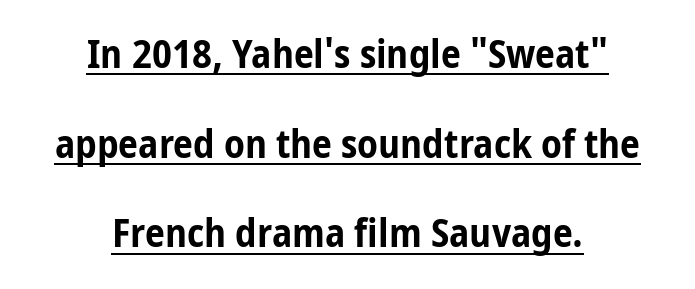
A centered setting, common on invitations and titles, is used for this passage. Descenders here cross a horizontal rule under the line. These lines carry a lot of weight — the face is fully bold. The rendering uses a large line-height, opening up the rows. Posture: straight, roman, zero tilt.
